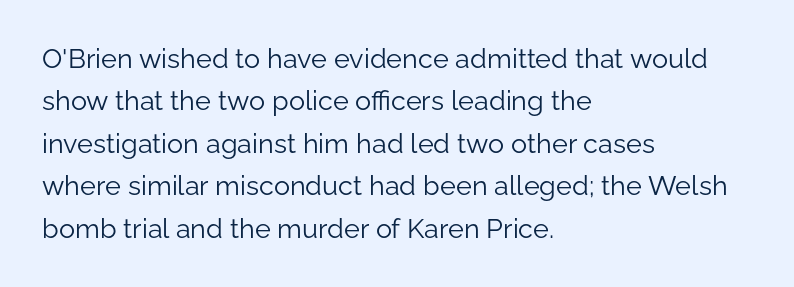
Characters follow at the spacing the type designer built in. Where is the straight margin? On the left. Weight: regular or lighter. Check the space under the baseline: it is left empty. Each new line begins a customary step beneath the previous one.
